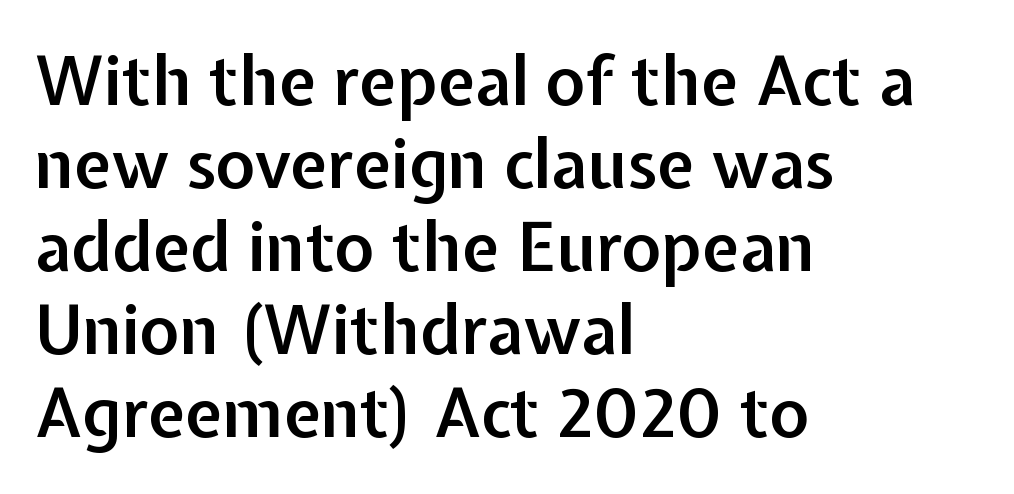
The image shows 67 px semibold sans-serif type, upright; set left-aligned, line spacing 1.24x, normal letter spacing, not underlined; low stroke contrast and a medium x-height.
